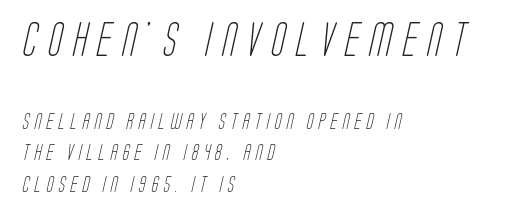
The image shows 33 px light, condensed sans-serif type; set left-aligned, loose line spacing (1.96x), unusually wide letter spacing (+0.32 em), not underlined; the first (top) block is 2.06x larger; low stroke contrast and a large x-height.
